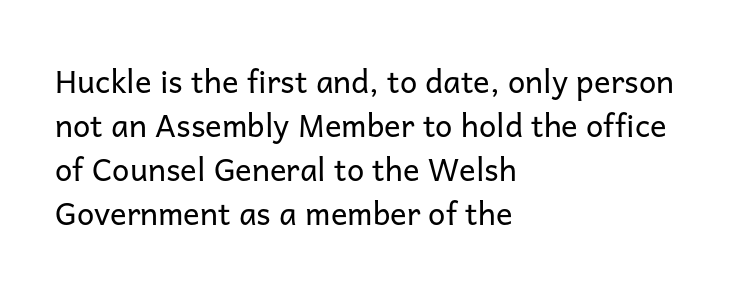
Q: Is the text bold? A: No.
Q: Is the text italic (slanted)? A: No, it is upright.
Q: Is the typeface a serif or a sans-serif typeface? A: Sans-serif.
Q: Is the text underlined? A: No.
Q: How is the paragraph aligned? A: Left-aligned.
Q: Is the spacing between letters normal or unusually wide? A: Normal.
Q: Is the spacing between lines tight, normal or loose? A: Normal.
Q: Width (condensed, normal, or wide)? A: Normal.
Q: Stroke contrast? A: Low.
Q: x-height? A: Medium.
Q: Monospaced? A: No.
